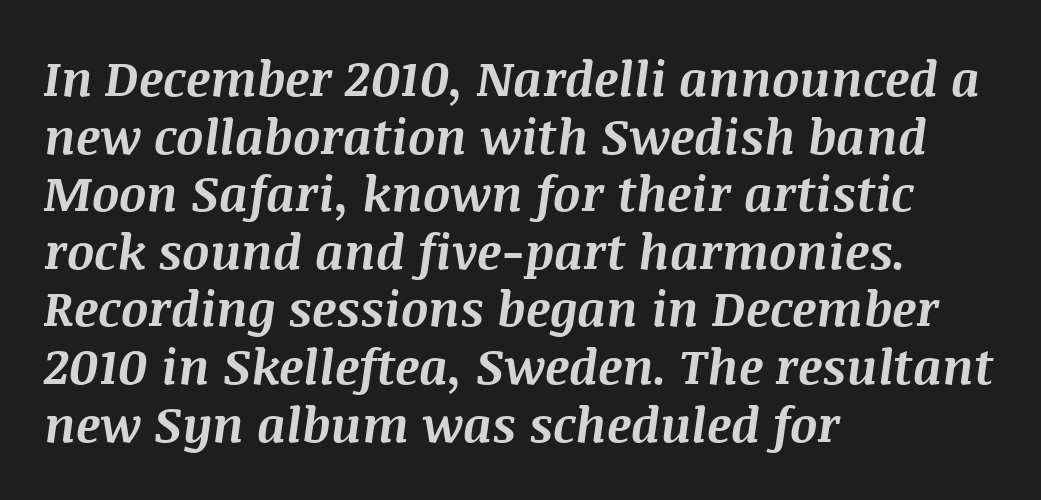
Horizontal alignment here is leftward, the default for most running prose. These lines were composed using italics. Each letter keeps its own natural width here, so spacing adapts to shape. Just letters on the line, the space beneath them empty. This sample uses plain, unmodified letter spacing.
